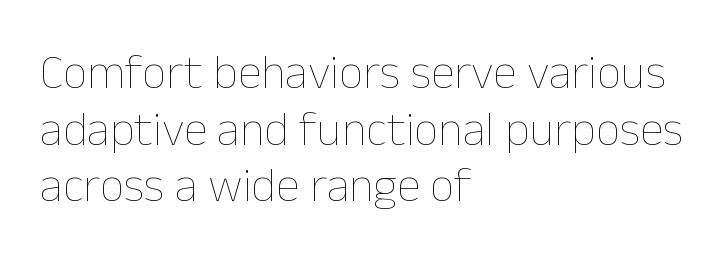
The image shows 48 px thin type, upright; set left-aligned, line spacing 1.18x, normal letter spacing, not underlined; low stroke contrast and a medium x-height.
